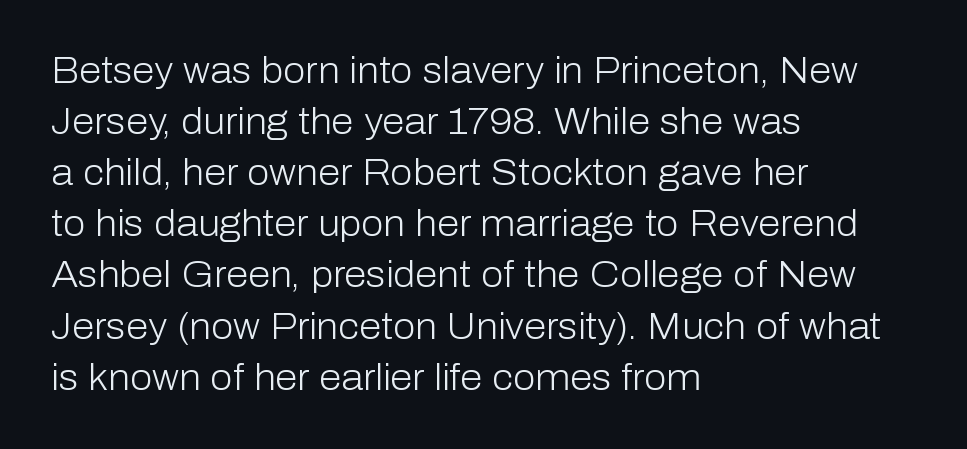
{"serif": "no", "italic": "no", "bold": "no", "weight": "light", "width": "normal", "stroke_contrast": "low", "x_height": "medium", "monospaced": "no", "underline": "no", "align": "left", "line_spacing": "normal", "line_spacing_ratio": 1.42, "letter_spacing": "normal", "letter_spacing_em": 0.0, "glyph_px": 36}
